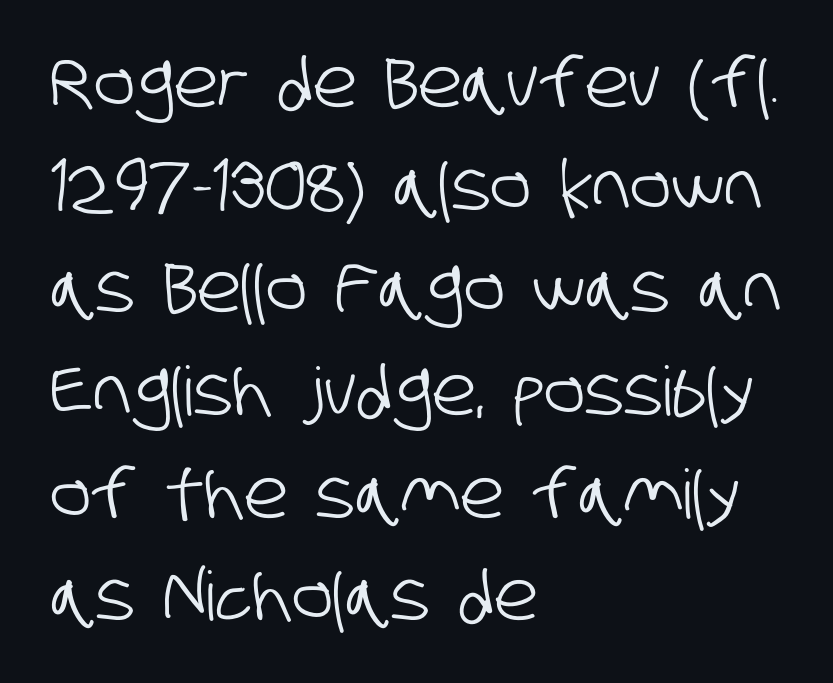
Q: Is the typeface a serif or a sans-serif typeface? A: Sans-serif.
Q: Is the text underlined? A: No.
Q: How is the paragraph aligned? A: Left-aligned.
Q: Is the spacing between letters normal or unusually wide? A: Normal.
Q: Is the spacing between lines tight, normal or loose? A: Normal.
Q: Width (condensed, normal, or wide)? A: Condensed.
Q: Stroke contrast? A: Low.
Q: x-height? A: Large.
Q: Monospaced? A: No.
